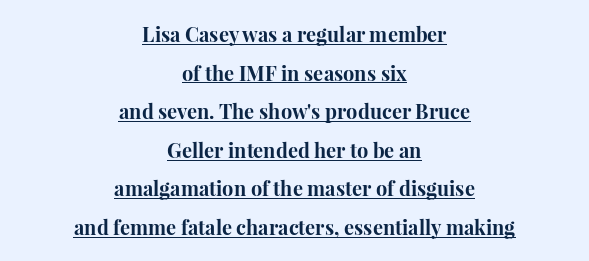
Q: Is the text bold? A: Yes.
Q: Is the text italic (slanted)? A: No, it is upright.
Q: Is the text underlined? A: Yes.
Q: How is the paragraph aligned? A: Centered.
Q: Is the spacing between letters normal or unusually wide? A: Normal.
Q: Is the spacing between lines tight, normal or loose? A: Loose.
